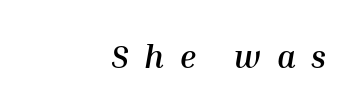
{"italic": "yes", "lean": "right", "slant_degrees": 10, "bold": "yes", "weight": "semibold", "width": "normal", "stroke_contrast": "medium", "x_height": "medium", "monospaced": "no", "underline": "no", "align": "right", "letter_spacing": "wide", "letter_spacing_em": 0.49, "glyph_px": 32}
